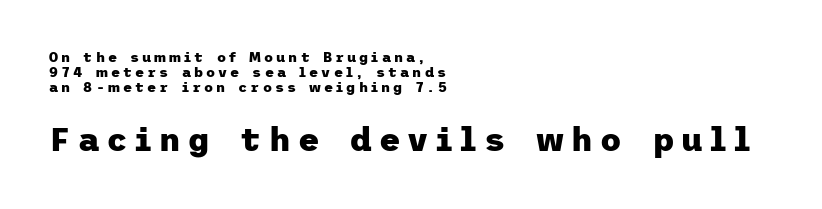
The lower block of text is set noticeably larger than the block above it. Italic? Not at all — the glyphs are vertical. No word sits above an underline. Summary of weight: heavy, a full bold.
